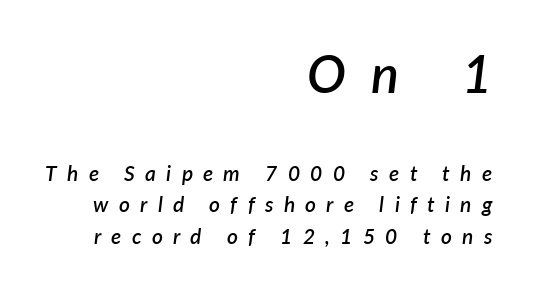
The image shows 52 px semibold type, italic (leaning right); set right-aligned, normal line spacing (1.49x), unusually wide letter spacing (+0.49 em), not underlined; the first (top) block is 2.48x larger; low stroke contrast and a medium x-height.
